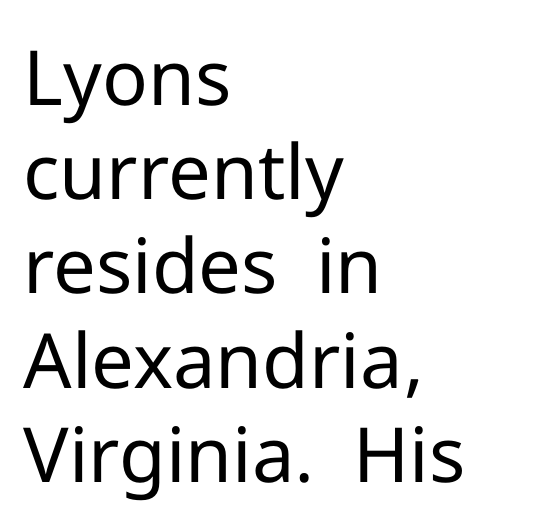
{"serif": "no", "italic": "no", "bold": "no", "weight": "regular", "width": "normal", "stroke_contrast": "low", "x_height": "medium", "monospaced": "no", "underline": "no", "align": "left", "line_spacing_ratio": 1.24, "letter_spacing": "normal", "letter_spacing_em": 0.0, "glyph_px": 76}
